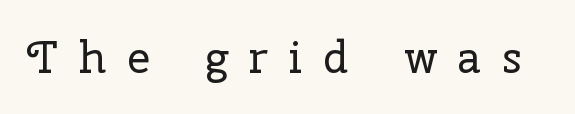
Type without underlining. Spacing between characters has been opened up far beyond the box default. This sample has the flowing, uneven cadence of proportional lettering. The axis of the letterforms is exactly vertical. The face looks like a standard text weight, possibly lighter.
